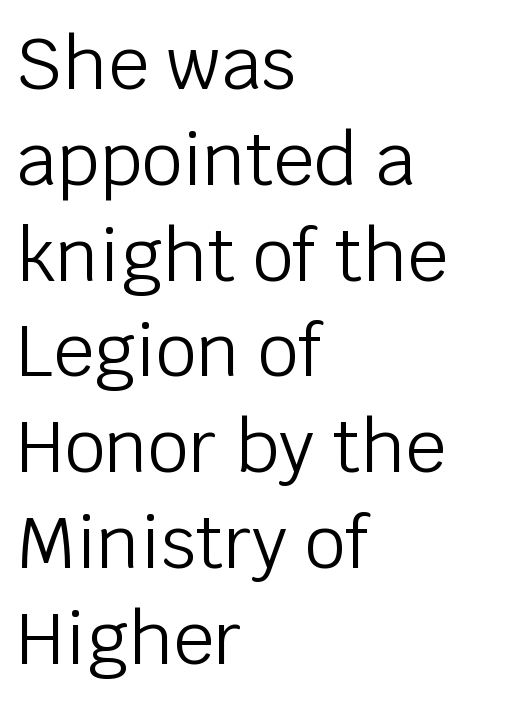
The image shows 72 px light sans-serif type, upright; set left-aligned, normal line spacing (1.33x), normal letter spacing, not underlined; low stroke contrast and a large x-height.
